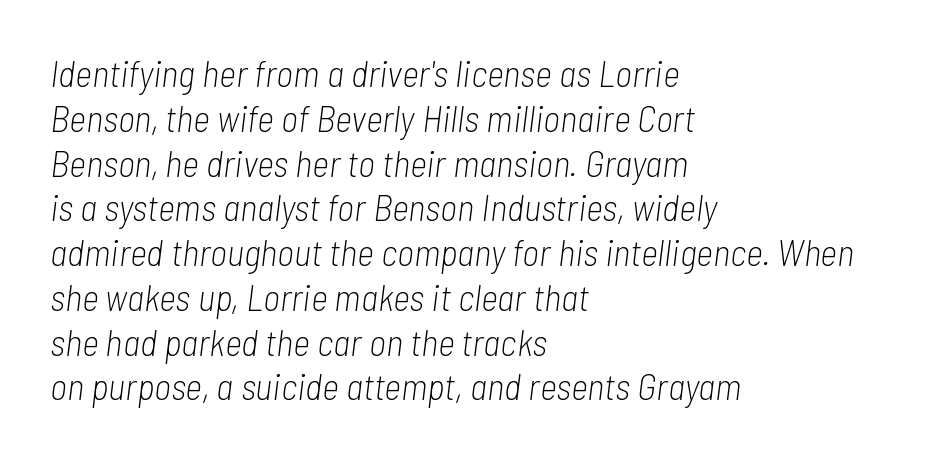
The image shows 37 px light, condensed type, italic (leaning right); set left-aligned, line spacing 1.21x, normal letter spacing, not underlined; low stroke contrast and a medium x-height.
